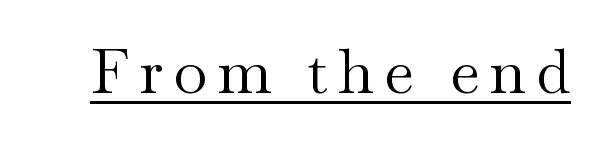
Q: Is the text bold? A: No.
Q: Is the text italic (slanted)? A: No, it is upright.
Q: Is the typeface a serif or a sans-serif typeface? A: Serif.
Q: Is the text underlined? A: Yes.
Q: Width (condensed, normal, or wide)? A: Wide.
Q: Stroke contrast? A: Medium.
Q: x-height? A: Small.
Q: Monospaced? A: No.
